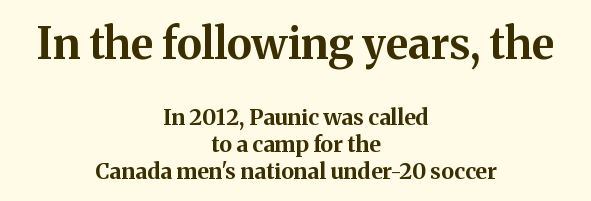
The image shows 43 px bold serif type, upright; set centered, line spacing 1.22x, normal letter spacing, not underlined; the first (top) block is 1.95x larger; medium stroke contrast and a medium x-height.
